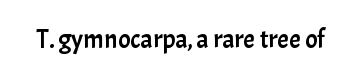
{"italic": "no", "underline": "no", "letter_spacing": "normal", "letter_spacing_em": 0.0, "glyph_px": 26}
